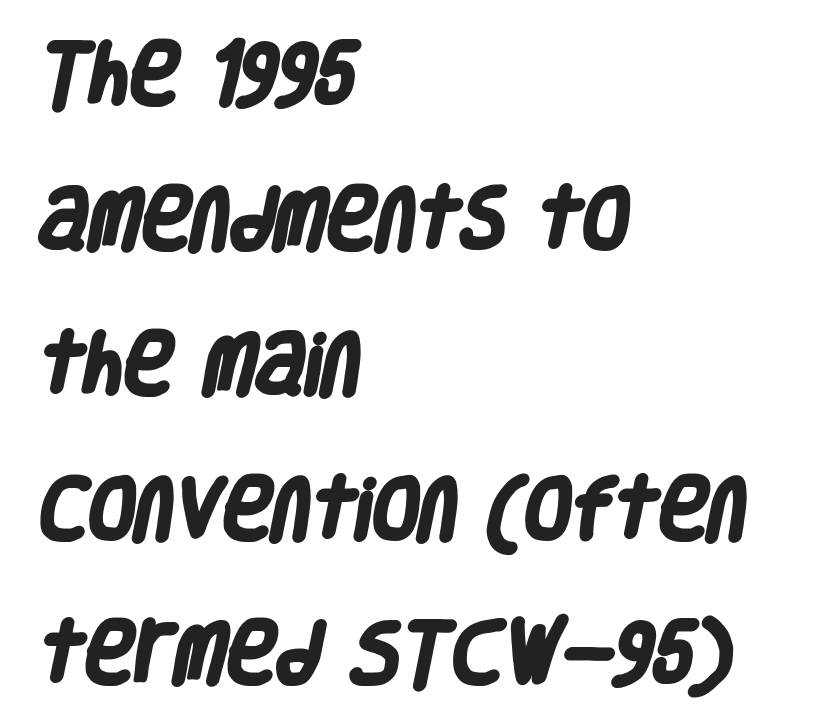
Q: Is the text bold? A: Yes.
Q: Is the typeface a serif or a sans-serif typeface? A: Sans-serif.
Q: Is the text underlined? A: No.
Q: How is the paragraph aligned? A: Left-aligned.
Q: Is the spacing between letters normal or unusually wide? A: Normal.
Q: Is the spacing between lines tight, normal or loose? A: Loose.
Q: Width (condensed, normal, or wide)? A: Condensed.
Q: Stroke contrast? A: Low.
Q: x-height? A: Large.
Q: Monospaced? A: No.
